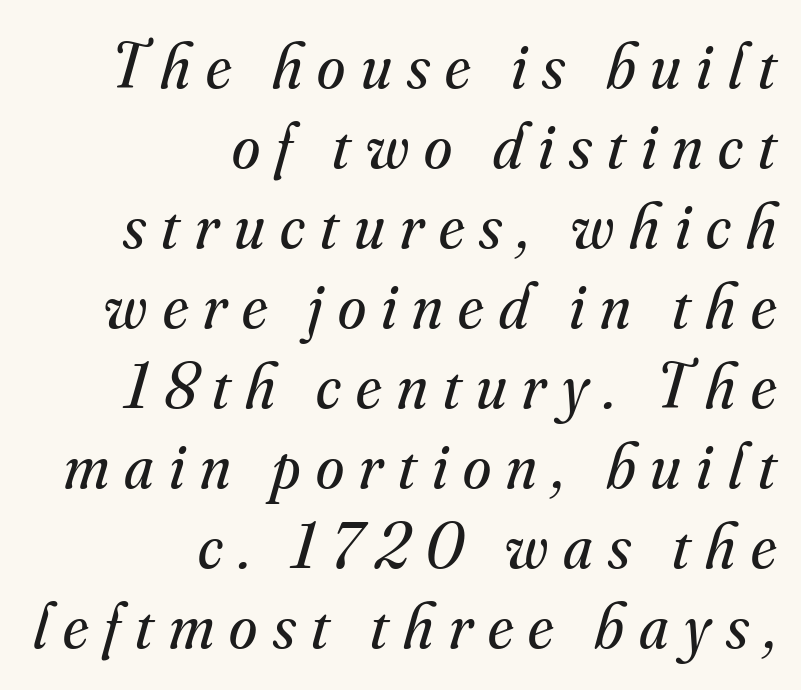
Q: Is the text bold? A: No.
Q: Is the text italic (slanted)? A: Yes, it leans right by about 16 degrees.
Q: Is the typeface a serif or a sans-serif typeface? A: Serif.
Q: Is the text underlined? A: No.
Q: How is the paragraph aligned? A: Right-aligned.
Q: Is the spacing between letters normal or unusually wide? A: Unusually wide.
Q: Is the spacing between lines tight, normal or loose? A: Normal.
Q: Width (condensed, normal, or wide)? A: Normal.
Q: Stroke contrast? A: Medium.
Q: x-height? A: Small.
Q: Monospaced? A: No.
